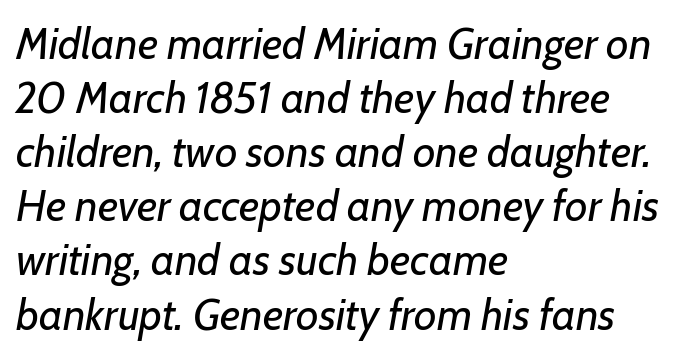
{"italic": "yes", "lean": "right", "slant_degrees": 7, "bold": "no", "weight": "regular", "width": "normal", "stroke_contrast": "low", "x_height": "medium", "monospaced": "no", "underline": "no", "align": "left", "line_spacing_ratio": 1.23, "letter_spacing": "normal", "letter_spacing_em": 0.0, "glyph_px": 44}
